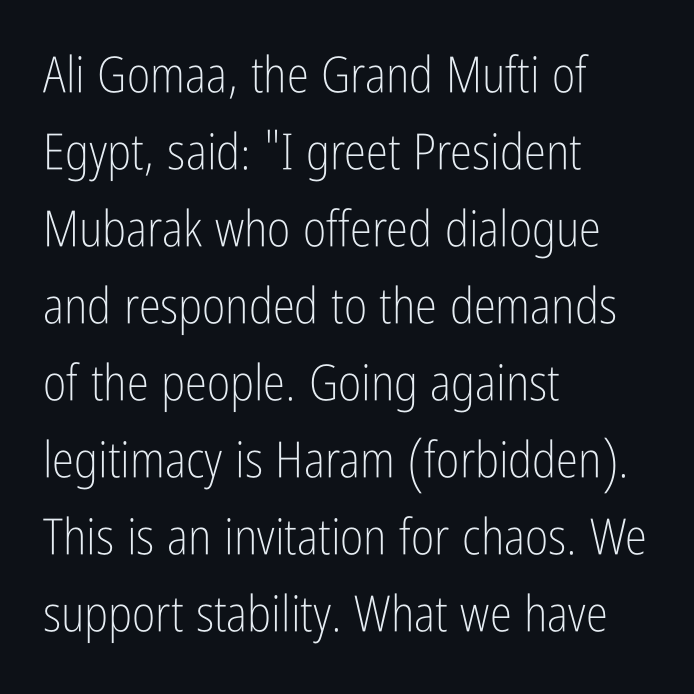
Q: Is the text bold? A: No.
Q: Is the text italic (slanted)? A: No, it is upright.
Q: Is the typeface a serif or a sans-serif typeface? A: Sans-serif.
Q: Is the text underlined? A: No.
Q: How is the paragraph aligned? A: Left-aligned.
Q: Is the spacing between letters normal or unusually wide? A: Normal.
Q: Is the spacing between lines tight, normal or loose? A: Normal.
Q: Width (condensed, normal, or wide)? A: Condensed.
Q: Stroke contrast? A: Low.
Q: x-height? A: Medium.
Q: Monospaced? A: No.
